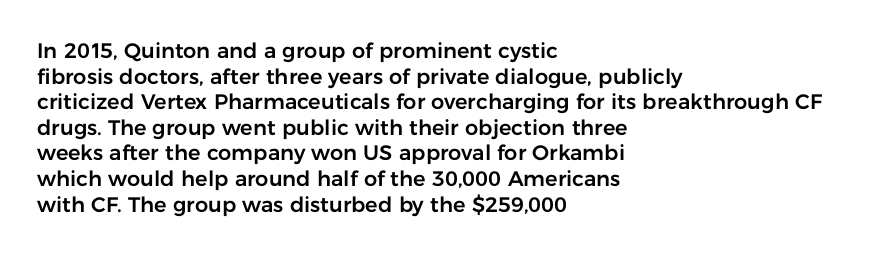
{"italic": "no", "underline": "no", "align": "left", "line_spacing_ratio": 1.22, "letter_spacing": "normal", "letter_spacing_em": 0.0, "glyph_px": 21}
